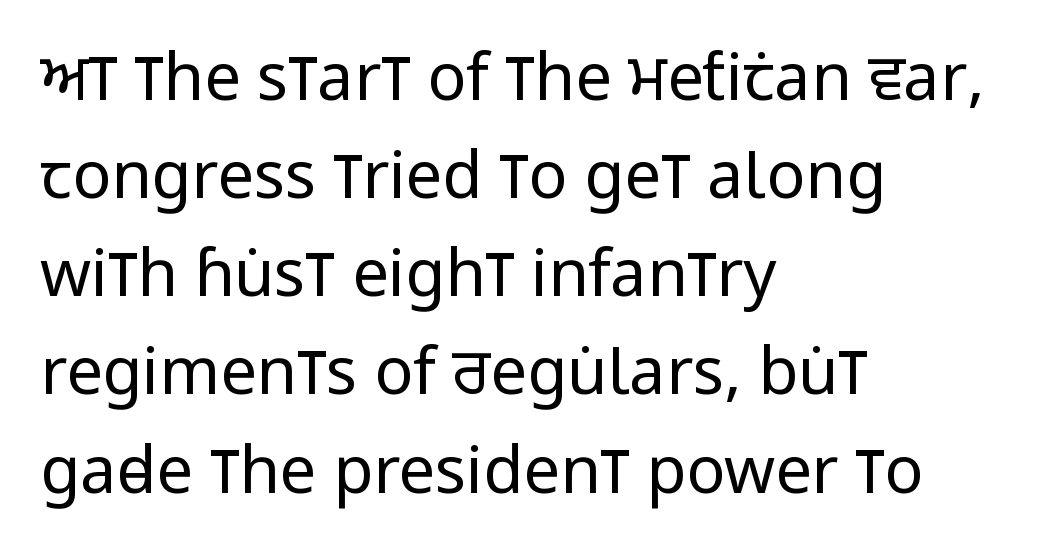
The space directly below the letters is spotless. This rendering leaves character spacing at its baseline value. Serif or sans? Sans — the stroke terminals are bare. The block of text has a typical density, with ordinary space between rows.
